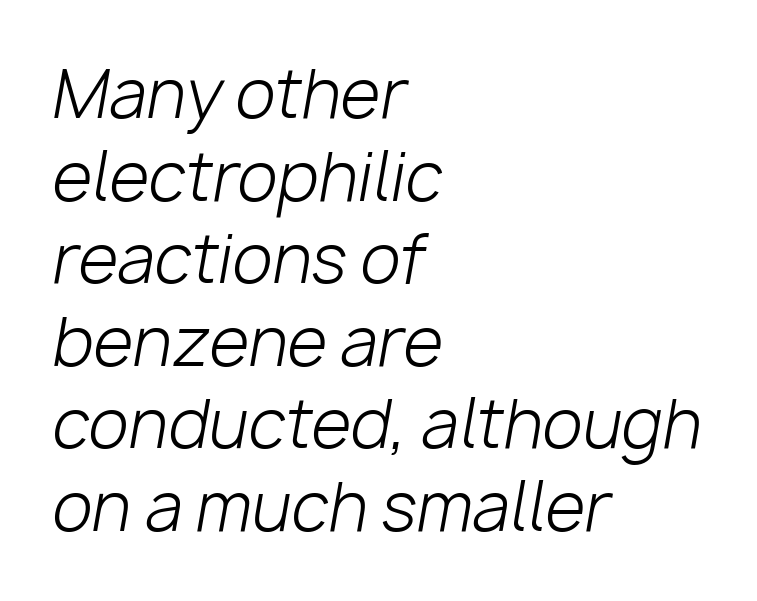
{"italic": "yes", "lean": "right", "slant_degrees": 10, "bold": "no", "weight": "light", "width": "normal", "stroke_contrast": "low", "x_height": "medium", "monospaced": "no", "underline": "no", "align": "left", "line_spacing": "normal", "line_spacing_ratio": 1.27, "letter_spacing": "normal", "letter_spacing_em": 0.0, "glyph_px": 65}
